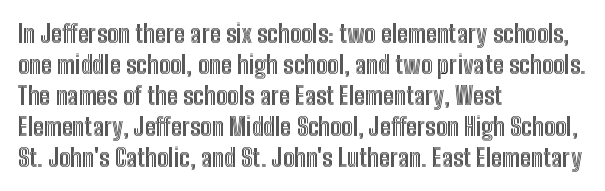
The image shows 25 px text type, upright; set left-aligned, line spacing 1.24x, normal letter spacing, not underlined.
